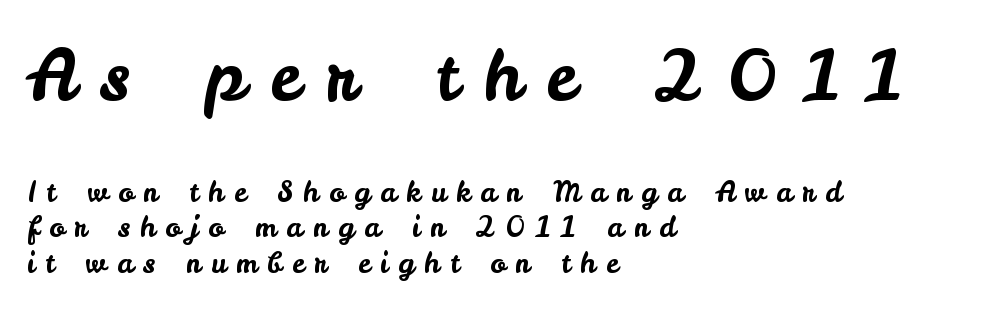
The passage shown is typed in a proportional face where columns would drift. This sample uses expanded letter spacing, leaving extra air between glyphs. Decoration check: the copy has no underline. Size hierarchy here favors the leading block over the trailing one.
